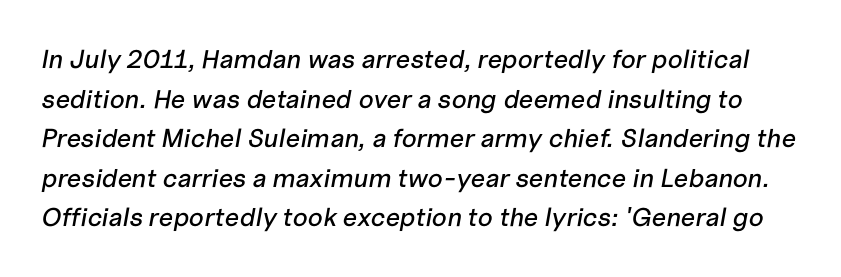
{"italic": "yes", "lean": "right", "slant_degrees": 10, "underline": "no", "line_spacing": "normal", "line_spacing_ratio": 1.52, "letter_spacing": "normal", "letter_spacing_em": 0.0, "glyph_px": 26}
